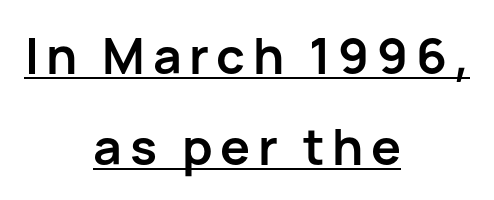
The image shows 50 px semibold sans-serif type, upright; set centered, line spacing 1.82x, underlined; low stroke contrast and a medium x-height.
